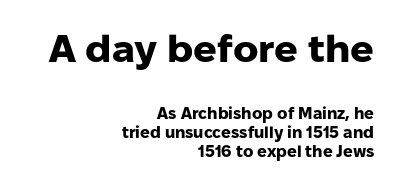
{"serif": "no", "italic": "no", "bold": "yes", "weight": "heavy", "width": "normal", "stroke_contrast": "low", "x_height": "medium", "monospaced": "no", "underline": "no", "align": "right", "line_spacing_ratio": 1.2, "letter_spacing": "normal", "letter_spacing_em": 0.0, "larger_block": "first", "size_ratio": 2.44, "glyph_px": 39}
